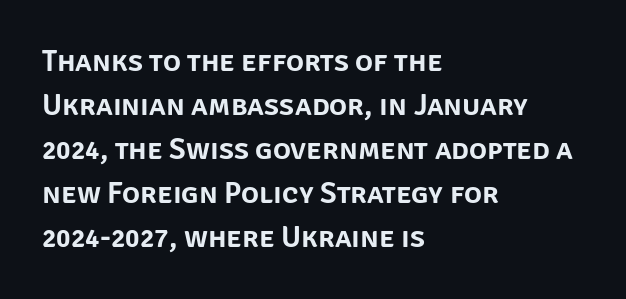
Q: Is the text italic (slanted)? A: No, it is upright.
Q: Is the typeface a serif or a sans-serif typeface? A: Sans-serif.
Q: Is the text underlined? A: No.
Q: How is the paragraph aligned? A: Left-aligned.
Q: Is the spacing between letters normal or unusually wide? A: Normal.
Q: Is the spacing between lines tight, normal or loose? A: Normal.
Q: Width (condensed, normal, or wide)? A: Normal.
Q: Stroke contrast? A: Low.
Q: x-height? A: Large.
Q: Monospaced? A: No.
